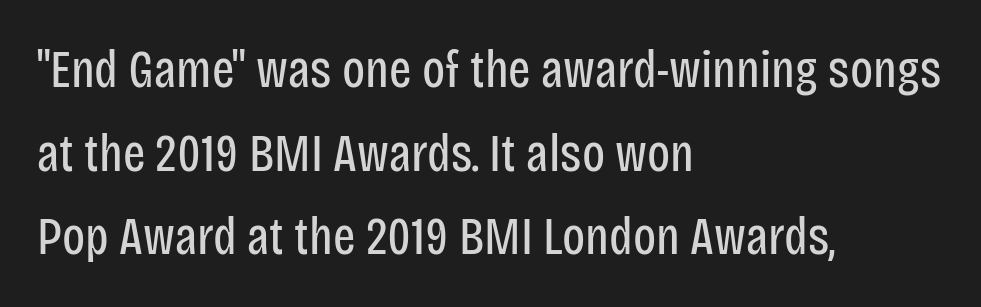
{"serif": "no", "italic": "no", "bold": "no", "weight": "regular", "width": "condensed", "stroke_contrast": "low", "x_height": "large", "monospaced": "no", "underline": "no", "align": "left", "line_spacing": "normal", "line_spacing_ratio": 1.58, "letter_spacing": "normal", "letter_spacing_em": 0.0, "glyph_px": 53}
